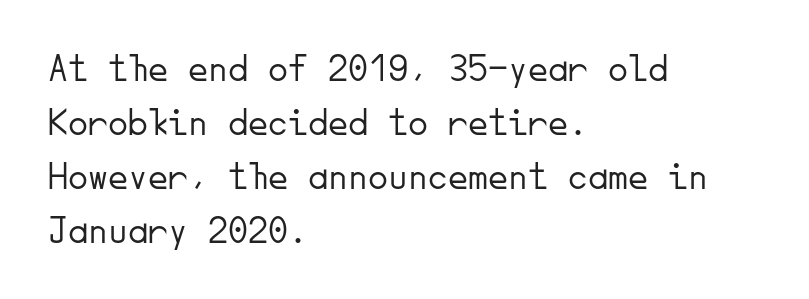
The image shows 40 px light sans-serif type, upright, monospaced; set left-aligned, normal line spacing (1.35x), normal letter spacing, not underlined; low stroke contrast and a small x-height.
